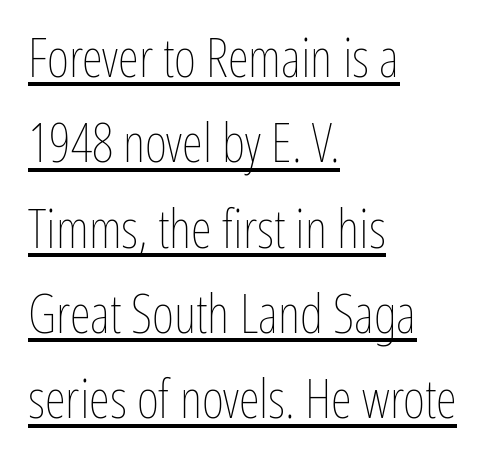
The image shows 54 px thin, condensed type, upright; set left-aligned, normal line spacing (1.58x), normal letter spacing, underlined; low stroke contrast and a medium x-height.
